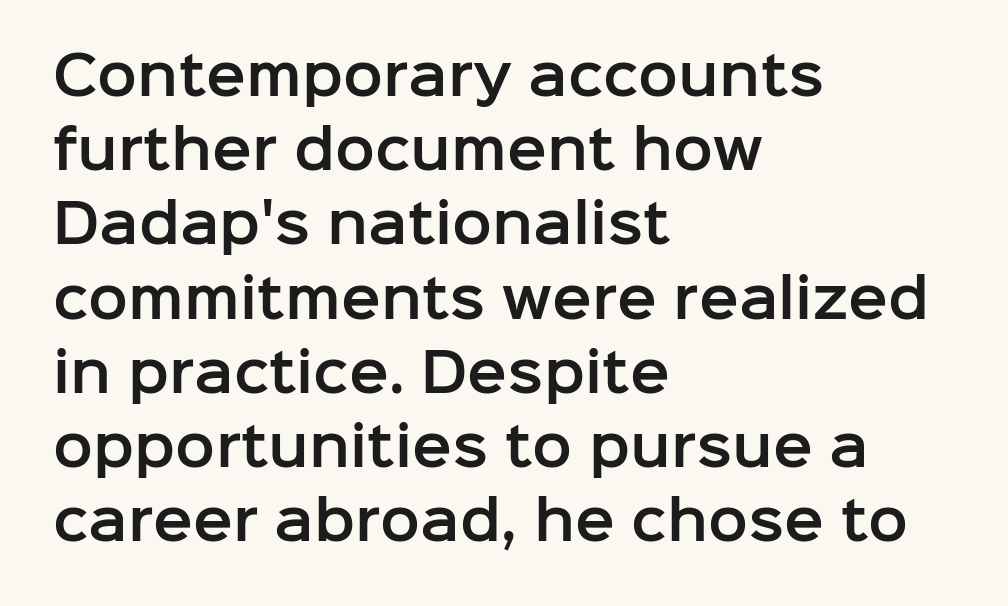
Q: Is the text italic (slanted)? A: No, it is upright.
Q: Is the typeface a serif or a sans-serif typeface? A: Sans-serif.
Q: Is the text underlined? A: No.
Q: How is the paragraph aligned? A: Left-aligned.
Q: Is the spacing between letters normal or unusually wide? A: Normal.
Q: Is the spacing between lines tight, normal or loose? A: Normal.
Q: Width (condensed, normal, or wide)? A: Normal.
Q: Stroke contrast? A: Low.
Q: x-height? A: Medium.
Q: Monospaced? A: No.
